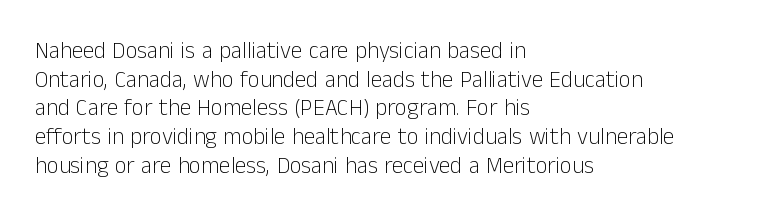
Q: Is the text bold? A: No.
Q: Is the text italic (slanted)? A: No, it is upright.
Q: Is the text underlined? A: No.
Q: How is the paragraph aligned? A: Left-aligned.
Q: Is the spacing between letters normal or unusually wide? A: Normal.
Q: Is the spacing between lines tight, normal or loose? A: Normal.
